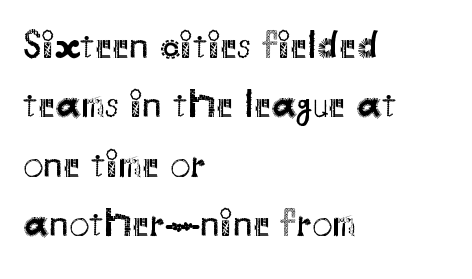
Posture: vertical. This sample has the flowing, uneven cadence of proportional lettering. Students, note that the glyphs here touch the page at normal intervals. The lines are quadded left.
